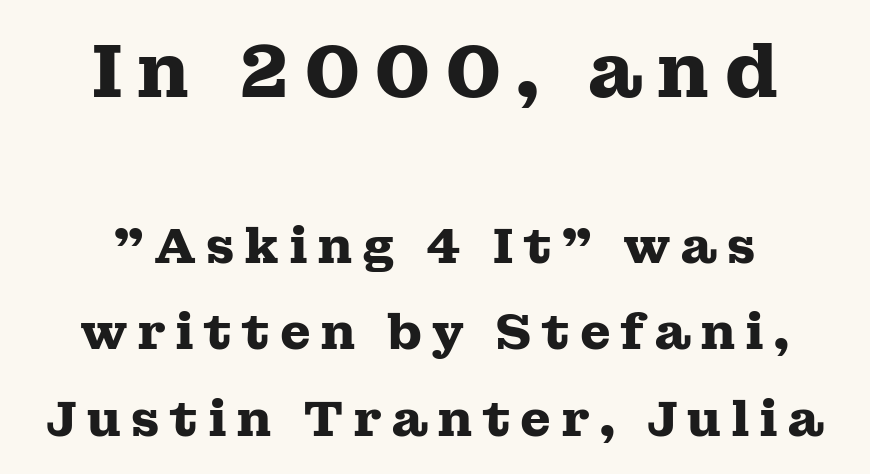
The passage shown is not underscored anywhere. Character size in the leading block exceeds that of the trailing block. A typesetter would call this proportional, since set widths differ per character. Layout note: lines centered. This is serif lettering, the kind often seen in printed books.
